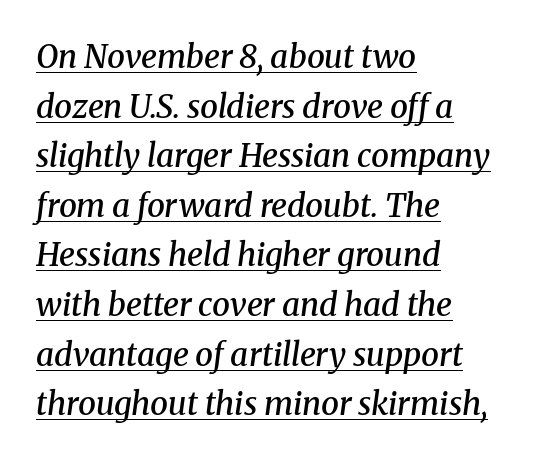
The image shows 32 px semibold serif type, italic (leaning right); set left-aligned, normal line spacing (1.55x), normal letter spacing, underlined; medium stroke contrast and a medium x-height.
